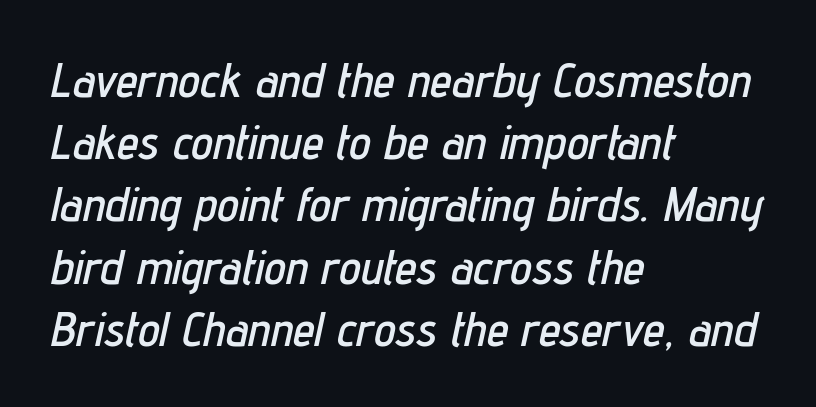
The image shows 49 px condensed type, italic (leaning right); set left-aligned, normal line spacing (1.27x), normal letter spacing, not underlined; low stroke contrast and a medium x-height.
